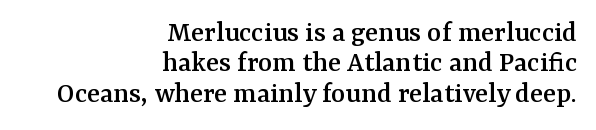
Q: Is the text italic (slanted)? A: No, it is upright.
Q: Is the typeface a serif or a sans-serif typeface? A: Serif.
Q: Is the text underlined? A: No.
Q: How is the paragraph aligned? A: Right-aligned.
Q: Is the spacing between letters normal or unusually wide? A: Normal.
Q: Is the spacing between lines tight, normal or loose? A: Tight.
Q: Width (condensed, normal, or wide)? A: Normal.
Q: Stroke contrast? A: Medium.
Q: x-height? A: Medium.
Q: Monospaced? A: No.
